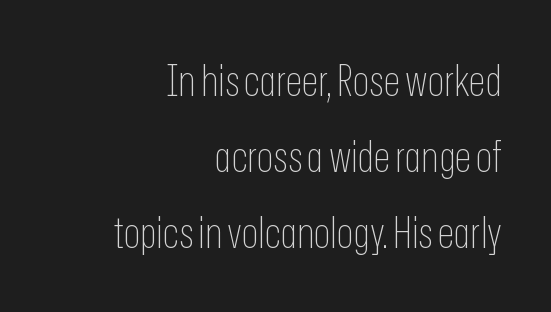
{"serif": "no", "italic": "no", "bold": "no", "weight": "thin", "width": "condensed", "stroke_contrast": "low", "x_height": "medium", "monospaced": "no", "underline": "no", "align": "right", "line_spacing_ratio": 1.77, "letter_spacing": "normal", "letter_spacing_em": 0.0, "glyph_px": 43}
